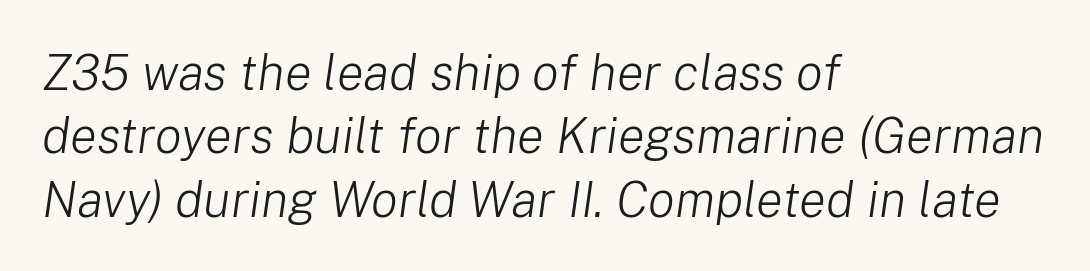
Q: Is the text bold? A: No.
Q: Is the text italic (slanted)? A: Yes, it leans right by about 8 degrees.
Q: Is the text underlined? A: No.
Q: How is the paragraph aligned? A: Left-aligned.
Q: Is the spacing between letters normal or unusually wide? A: Normal.
Q: Is the spacing between lines tight, normal or loose? A: Normal.
Q: Width (condensed, normal, or wide)? A: Normal.
Q: Stroke contrast? A: Low.
Q: x-height? A: Medium.
Q: Monospaced? A: No.
